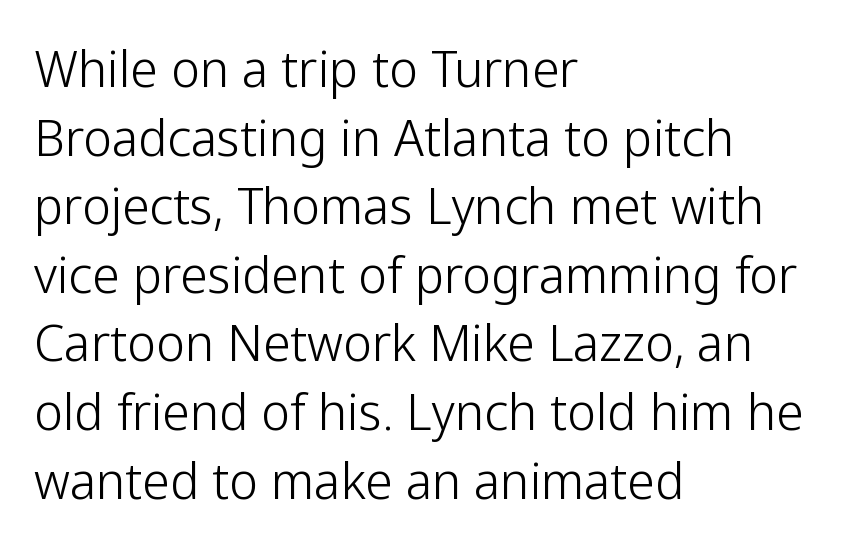
The image shows 49 px light sans-serif type, upright; set left-aligned, normal line spacing (1.4x), normal letter spacing, not underlined; low stroke contrast and a medium x-height.
